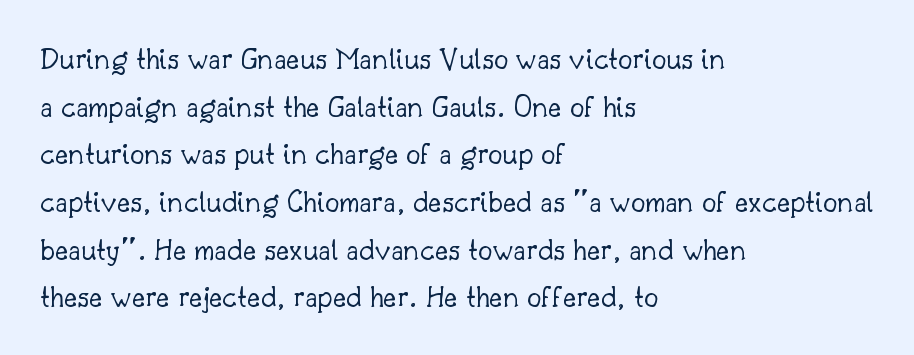
Q: Is the text bold? A: No.
Q: Is the text italic (slanted)? A: No, it is upright.
Q: Is the text underlined? A: No.
Q: How is the paragraph aligned? A: Left-aligned.
Q: Is the spacing between letters normal or unusually wide? A: Normal.
Q: Is the spacing between lines tight, normal or loose? A: Normal.
Q: Width (condensed, normal, or wide)? A: Normal.
Q: Stroke contrast? A: Low.
Q: x-height? A: Small.
Q: Monospaced? A: No.
